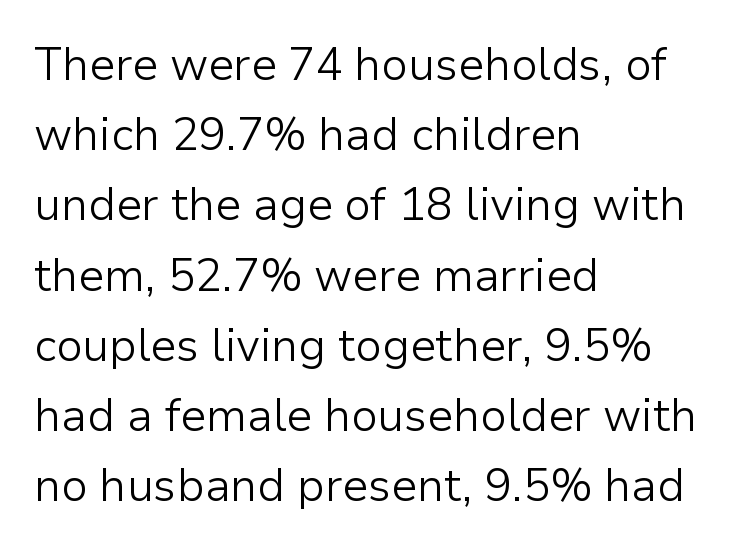
The image shows 45 px light sans-serif type, upright; set left-aligned, normal line spacing (1.56x), normal letter spacing, not underlined; low stroke contrast and a medium x-height.
